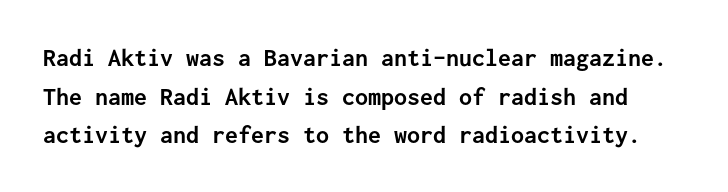
The rows are spaced the way most documents space them. In terms of letterspacing, this is plain default setting. Ascenders rise straight up at ninety degrees. The baseline area is clear. Typographic density is high because the face is bold.
